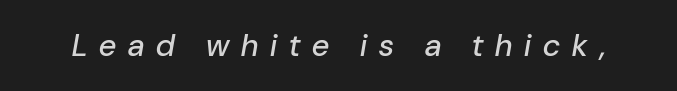
{"italic": "yes", "lean": "right", "slant_degrees": 10, "width": "normal", "stroke_contrast": "low", "x_height": "medium", "monospaced": "no", "underline": "no", "letter_spacing": "wide", "letter_spacing_em": 0.39, "glyph_px": 31}
